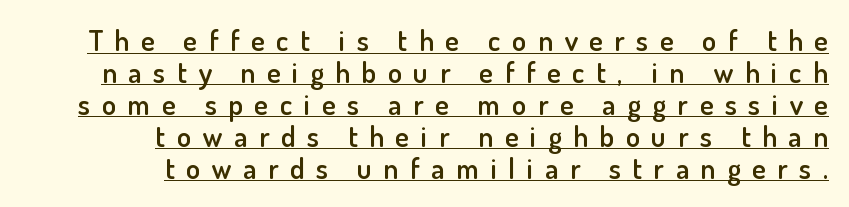
A semibold gives these letters moderate extra thickness, short of bold. The type sits square on the baseline with zero lean. Words appear elongated and porous because spacing is wide. The face used here appears with an underline applied. Look at the bottom of the vertical strokes: they stop flat, with no serifs.
